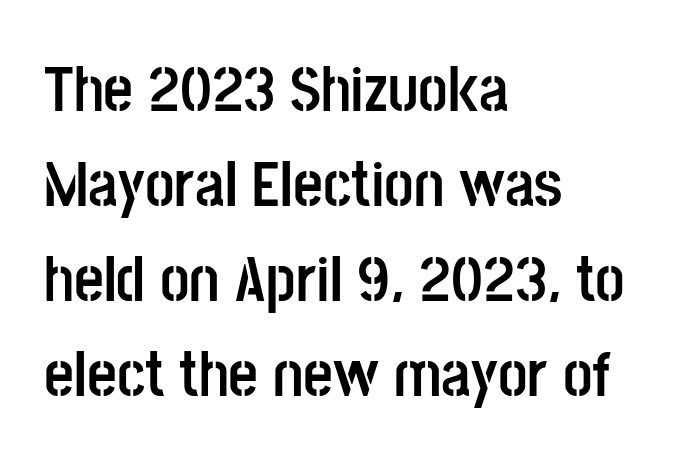
The image shows 65 px semibold, condensed sans-serif type, upright; set left-aligned, normal line spacing (1.46x), normal letter spacing, not underlined; low stroke contrast and a large x-height.
